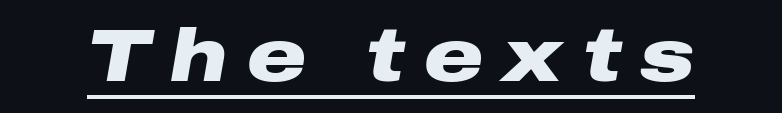
Q: Is the text bold? A: Yes.
Q: Is the text italic (slanted)? A: Yes, it leans right by about 10 degrees.
Q: Is the text underlined? A: Yes.
Q: Is the spacing between letters normal or unusually wide? A: Unusually wide.
Q: Width (condensed, normal, or wide)? A: Wide.
Q: Stroke contrast? A: Low.
Q: x-height? A: Medium.
Q: Monospaced? A: No.
